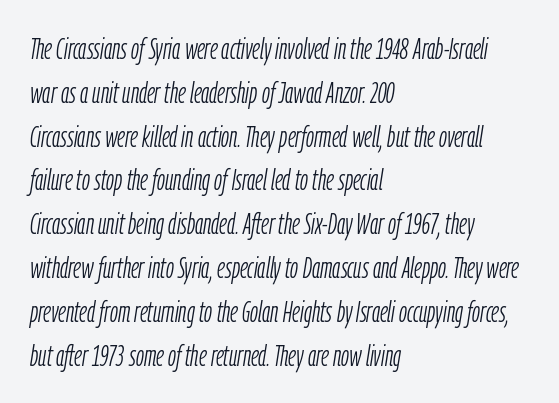
The image shows 29 px light, condensed type, italic (leaning right); set left-aligned, normal line spacing (1.51x), normal letter spacing, not underlined; low stroke contrast and a medium x-height.
